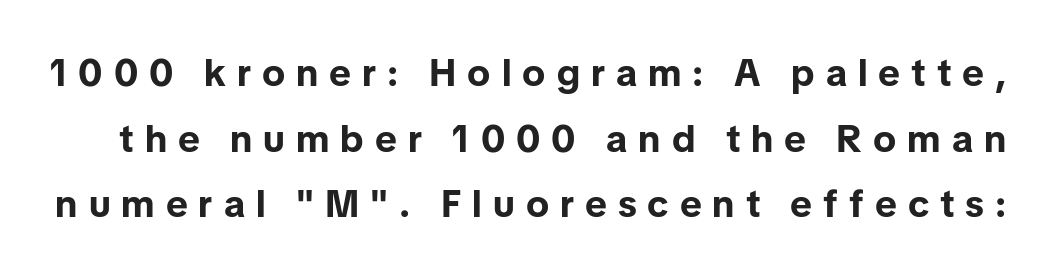
{"serif": "no", "italic": "no", "bold": "yes", "weight": "bold", "width": "normal", "stroke_contrast": "low", "x_height": "medium", "monospaced": "no", "underline": "no", "line_spacing_ratio": 1.73, "letter_spacing": "wide", "letter_spacing_em": 0.29, "glyph_px": 38}
